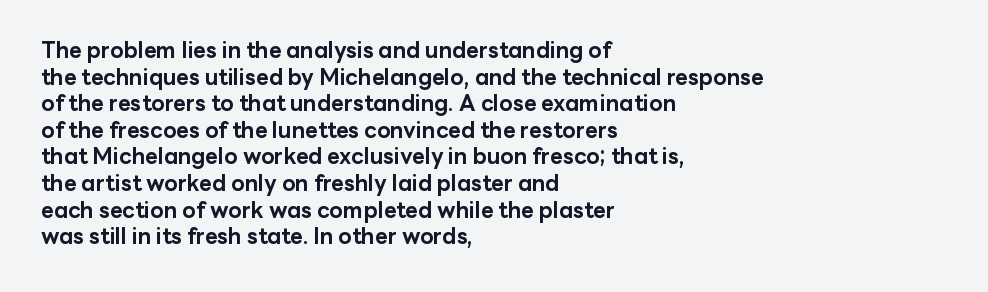
{"italic": "no", "bold": "yes", "underline": "no", "align": "left", "line_spacing_ratio": 1.21, "letter_spacing": "normal", "letter_spacing_em": 0.0, "glyph_px": 22}
